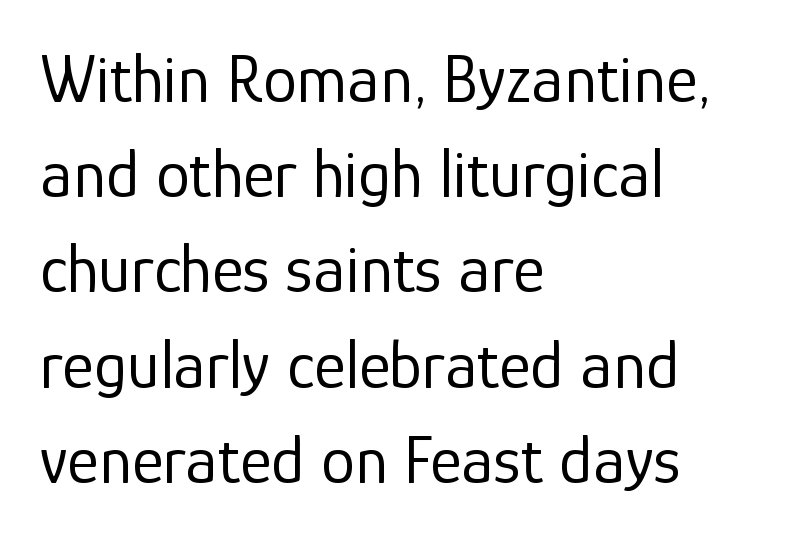
{"serif": "no", "italic": "no", "bold": "no", "weight": "regular", "width": "normal", "stroke_contrast": "low", "x_height": "medium", "monospaced": "no", "underline": "no", "align": "left", "line_spacing": "normal", "line_spacing_ratio": 1.4, "letter_spacing": "normal", "letter_spacing_em": 0.0, "glyph_px": 68}
